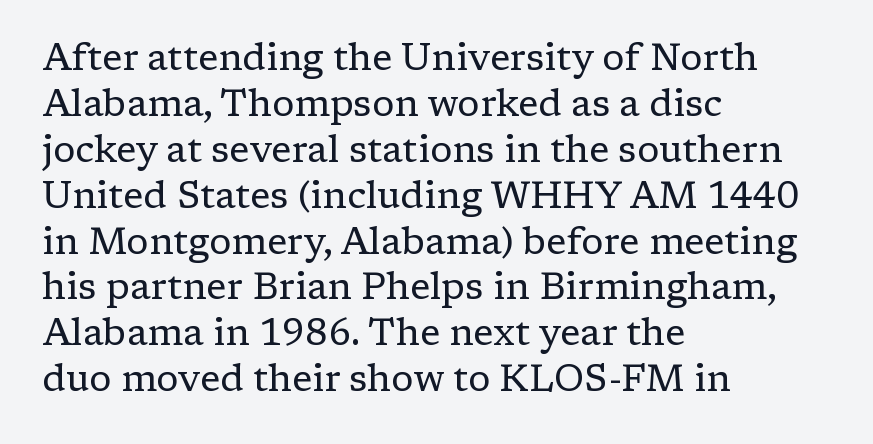
Q: Is the text bold? A: No.
Q: Is the text italic (slanted)? A: No, it is upright.
Q: Is the typeface a serif or a sans-serif typeface? A: Serif.
Q: Is the text underlined? A: No.
Q: How is the paragraph aligned? A: Left-aligned.
Q: Is the spacing between letters normal or unusually wide? A: Normal.
Q: Width (condensed, normal, or wide)? A: Normal.
Q: Stroke contrast? A: Low.
Q: x-height? A: Medium.
Q: Monospaced? A: No.
